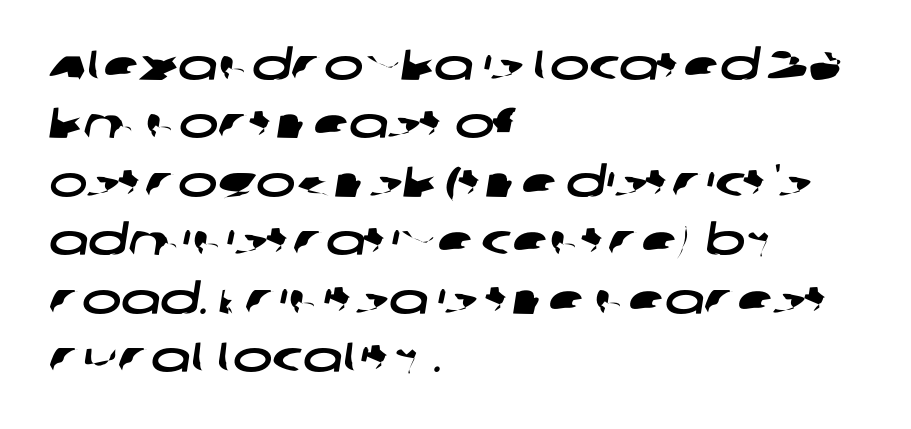
Q: Is the typeface a serif or a sans-serif typeface? A: Sans-serif.
Q: Is the text underlined? A: No.
Q: How is the paragraph aligned? A: Left-aligned.
Q: Is the spacing between letters normal or unusually wide? A: Normal.
Q: Is the spacing between lines tight, normal or loose? A: Normal.
Q: Width (condensed, normal, or wide)? A: Wide.
Q: Stroke contrast? A: Low.
Q: x-height? A: Large.
Q: Monospaced? A: No.
